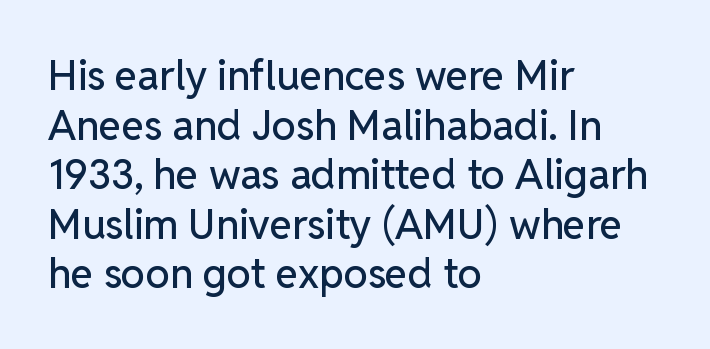
Q: Is the text italic (slanted)? A: No, it is upright.
Q: Is the typeface a serif or a sans-serif typeface? A: Sans-serif.
Q: Is the text underlined? A: No.
Q: How is the paragraph aligned? A: Left-aligned.
Q: Is the spacing between letters normal or unusually wide? A: Normal.
Q: Width (condensed, normal, or wide)? A: Normal.
Q: Stroke contrast? A: Low.
Q: x-height? A: Medium.
Q: Monospaced? A: No.
